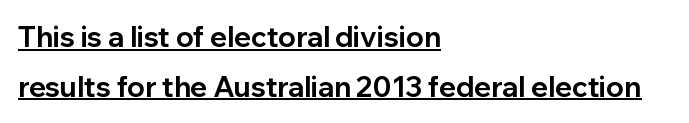
The face used here is rendered with its standard letterfit. Do the characters align in a grid? No, the font is proportional. Observe the absence of serifs on each vertical stroke in this sample. Notice how a bar underscores the lettering throughout.
